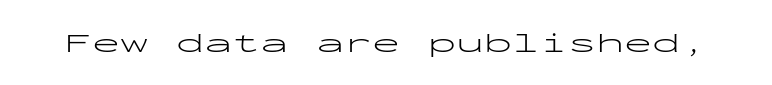
The image shows 28 px light, wide sans-serif type, upright, monospaced; set normal letter spacing, not underlined; low stroke contrast and a medium x-height.
